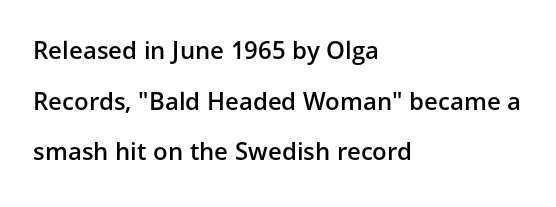
The image shows 24 px text type, upright; set left-aligned, loose line spacing (2.11x), normal letter spacing, not underlined.
